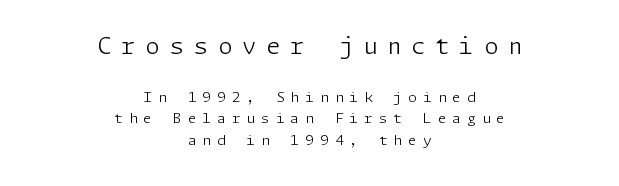
{"italic": "no", "bold": "no", "underline": "no", "align": "center", "line_spacing": "normal", "line_spacing_ratio": 1.57, "letter_spacing": "wide", "letter_spacing_em": 0.43, "larger_block": "first", "size_ratio": 1.64, "glyph_px": 23}
